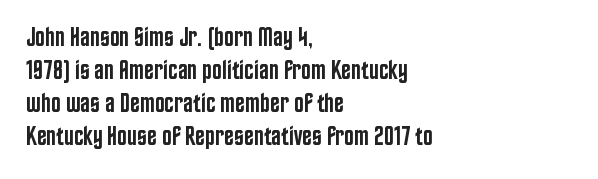
Q: Is the text bold? A: Semi-bold.
Q: Is the text italic (slanted)? A: No, it is upright.
Q: Is the text underlined? A: No.
Q: How is the paragraph aligned? A: Left-aligned.
Q: Is the spacing between letters normal or unusually wide? A: Normal.
Q: Is the spacing between lines tight, normal or loose? A: Normal.
